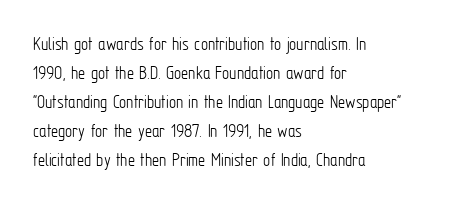
Beneath every word, the page is bare. Stems here are at most as thick as an everyday book face. When letters stand straight like this, we call the style roman or upright. This rendering leaves character spacing at its baseline value. The rendering uses a moderate line-height, typical for paragraphs.
